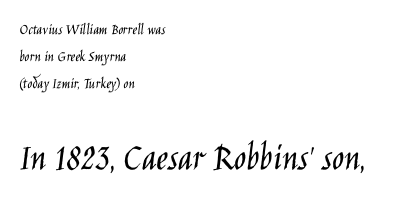
The image shows 40 px light, condensed sans-serif type; set left-aligned, normal line spacing (1.69x), normal letter spacing, not underlined; the second (bottom) block is 2.5x larger; low stroke contrast and a large x-height.
